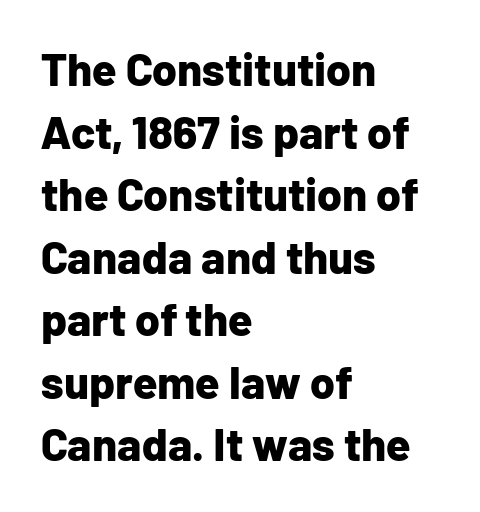
Q: Is the text bold? A: Yes.
Q: Is the text italic (slanted)? A: No, it is upright.
Q: Is the typeface a serif or a sans-serif typeface? A: Sans-serif.
Q: Is the text underlined? A: No.
Q: How is the paragraph aligned? A: Left-aligned.
Q: Is the spacing between letters normal or unusually wide? A: Normal.
Q: Is the spacing between lines tight, normal or loose? A: Normal.
Q: Width (condensed, normal, or wide)? A: Normal.
Q: Stroke contrast? A: Low.
Q: x-height? A: Medium.
Q: Monospaced? A: No.
